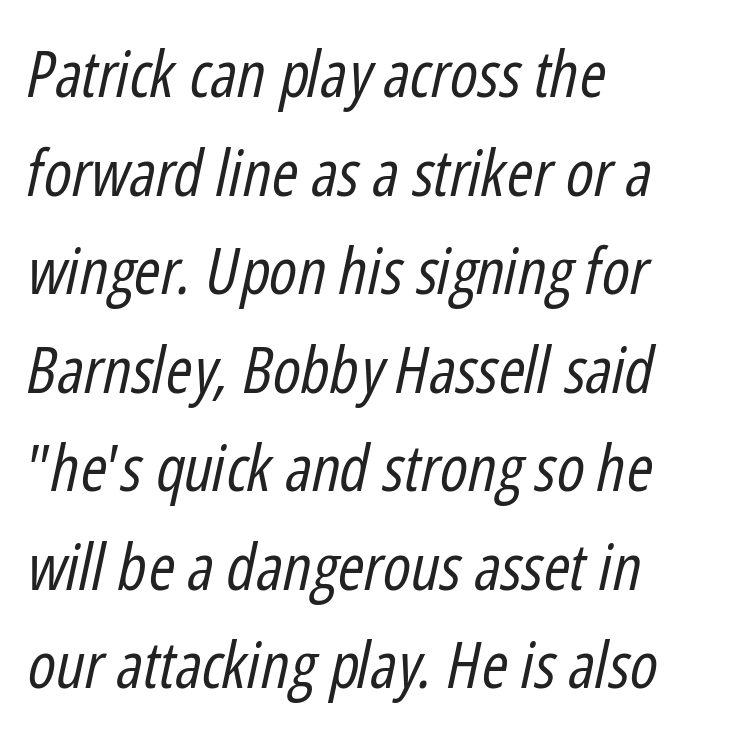
The image shows 64 px regular-weight, condensed type, italic (leaning right); set left-aligned, normal line spacing (1.54x), normal letter spacing, not underlined; low stroke contrast and a medium x-height.
